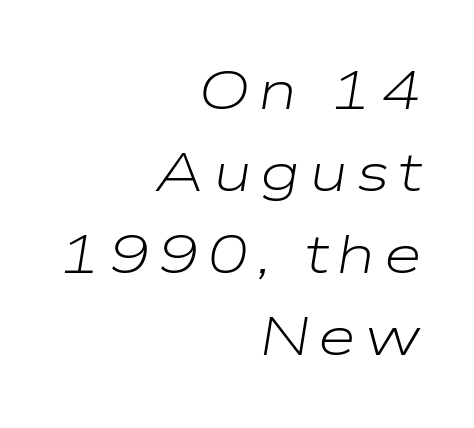
Q: Is the text bold? A: No.
Q: Is the text italic (slanted)? A: Yes, it leans right by about 9 degrees.
Q: Is the text underlined? A: No.
Q: How is the paragraph aligned? A: Right-aligned.
Q: Is the spacing between lines tight, normal or loose? A: Normal.
Q: Width (condensed, normal, or wide)? A: Wide.
Q: Stroke contrast? A: Low.
Q: x-height? A: Medium.
Q: Monospaced? A: No.
